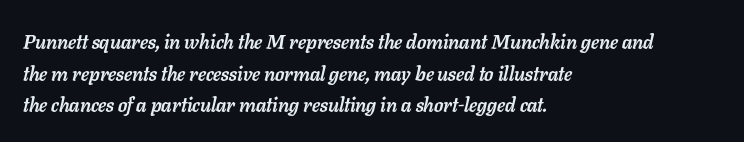
{"italic": "yes", "lean": "right", "slant_degrees": 11, "bold": "yes", "underline": "no", "align": "left", "line_spacing": "normal", "line_spacing_ratio": 1.58, "letter_spacing": "normal", "letter_spacing_em": 0.0, "glyph_px": 20}
